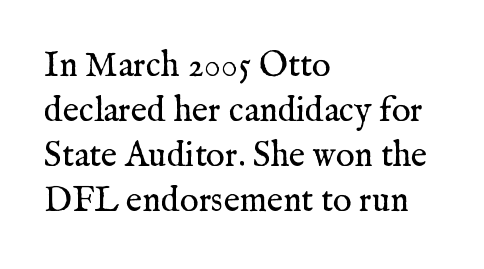
The image shows 35 px regular-weight serif type, upright; set left-aligned, normal line spacing (1.29x), normal letter spacing, not underlined; medium stroke contrast and a medium x-height.
